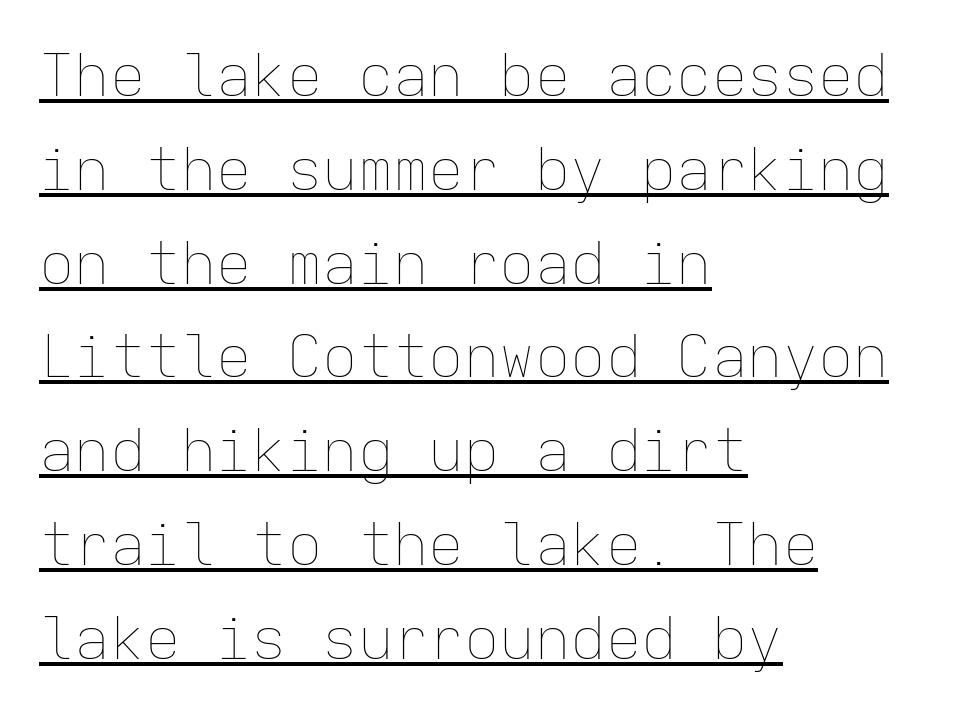
Q: Is the text bold? A: No.
Q: Is the text italic (slanted)? A: No, it is upright.
Q: Is the text underlined? A: Yes.
Q: How is the paragraph aligned? A: Left-aligned.
Q: Is the spacing between letters normal or unusually wide? A: Normal.
Q: Is the spacing between lines tight, normal or loose? A: Normal.
Q: Width (condensed, normal, or wide)? A: Normal.
Q: Stroke contrast? A: Low.
Q: x-height? A: Medium.
Q: Monospaced? A: Yes.
